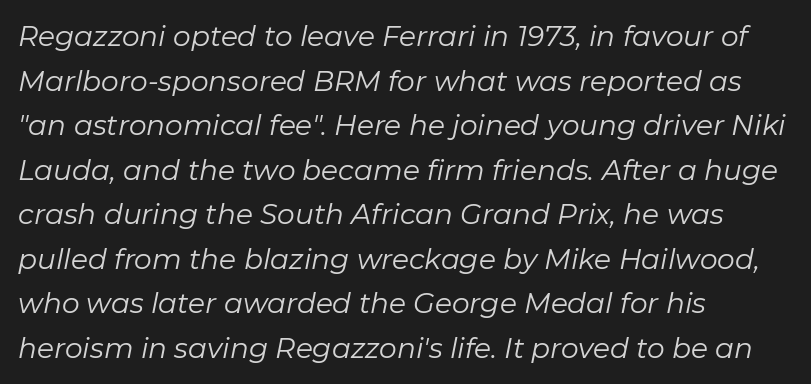
The image shows 28 px regular-weight type, italic (leaning right); set left-aligned, normal line spacing (1.59x), normal letter spacing, not underlined; low stroke contrast and a medium x-height.
